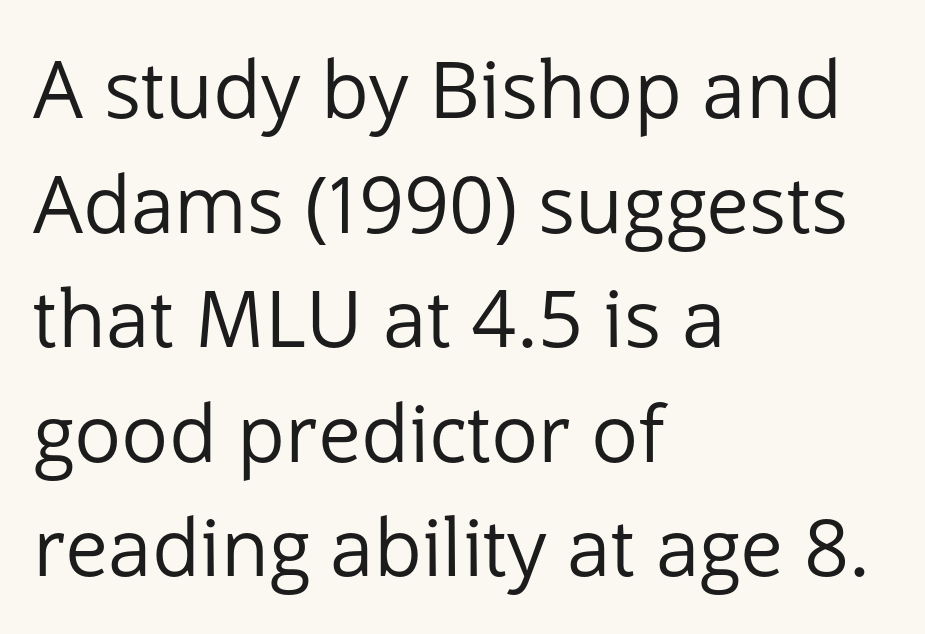
The image shows 79 px regular-weight sans-serif type, upright; set left-aligned, normal line spacing (1.45x), normal letter spacing, not underlined; low stroke contrast and a medium x-height.
